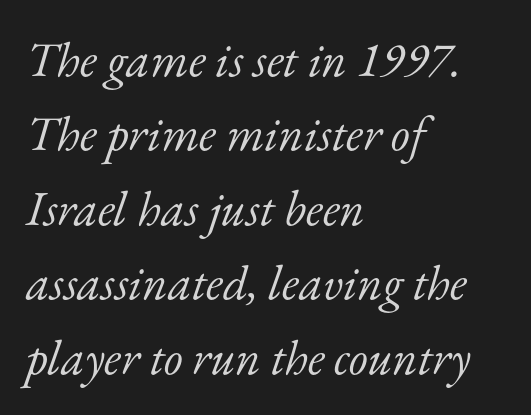
The image shows 49 px light serif type, italic (leaning right); set left-aligned, normal line spacing (1.52x), normal letter spacing, not underlined; low stroke contrast and a small x-height.
